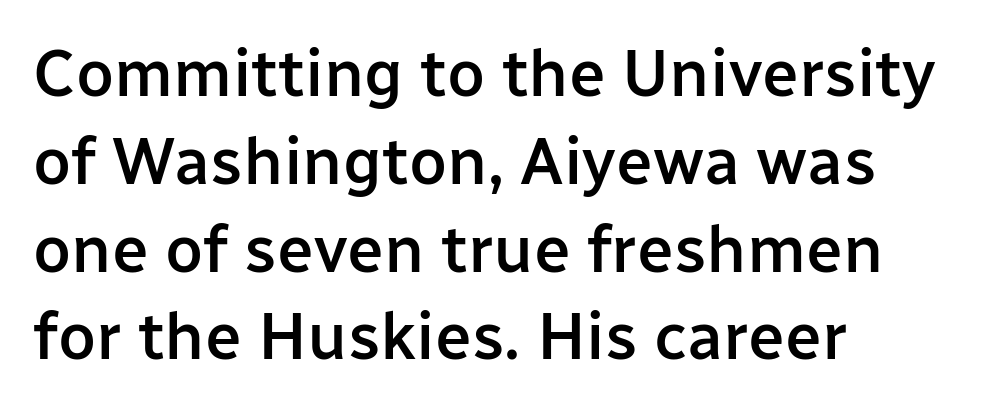
The image shows 66 px semibold sans-serif type, upright; set left-aligned, normal line spacing (1.33x), normal letter spacing, not underlined; low stroke contrast and a medium x-height.
